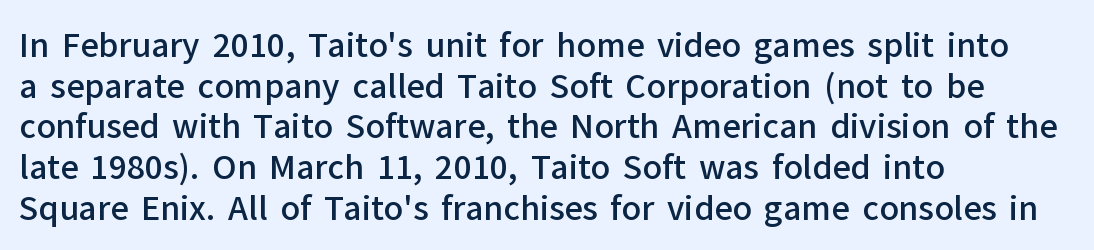
Q: Is the text bold? A: Semi-bold.
Q: Is the text italic (slanted)? A: No, it is upright.
Q: Is the typeface a serif or a sans-serif typeface? A: Sans-serif.
Q: Is the text underlined? A: No.
Q: How is the paragraph aligned? A: Left-aligned.
Q: Is the spacing between letters normal or unusually wide? A: Normal.
Q: Is the spacing between lines tight, normal or loose? A: Normal.
Q: Width (condensed, normal, or wide)? A: Normal.
Q: Stroke contrast? A: Low.
Q: x-height? A: Medium.
Q: Monospaced? A: No.
